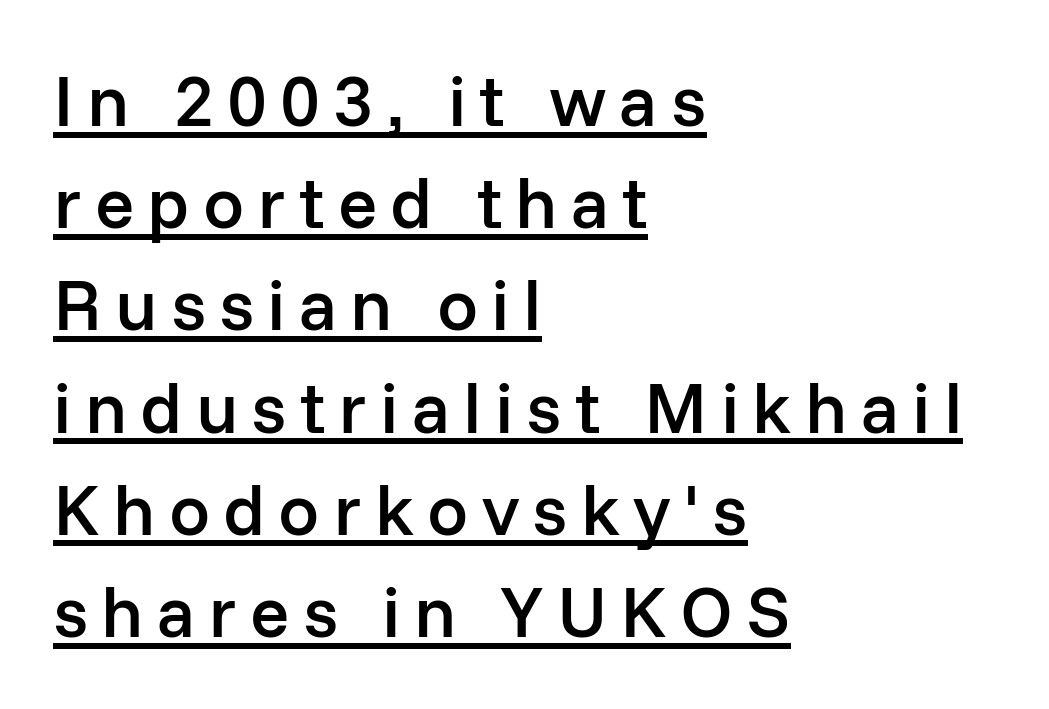
{"serif": "no", "italic": "no", "bold": "semi", "weight": "semibold", "width": "normal", "stroke_contrast": "low", "x_height": "medium", "monospaced": "no", "underline": "yes", "align": "left", "line_spacing": "normal", "line_spacing_ratio": 1.4, "glyph_px": 73}
